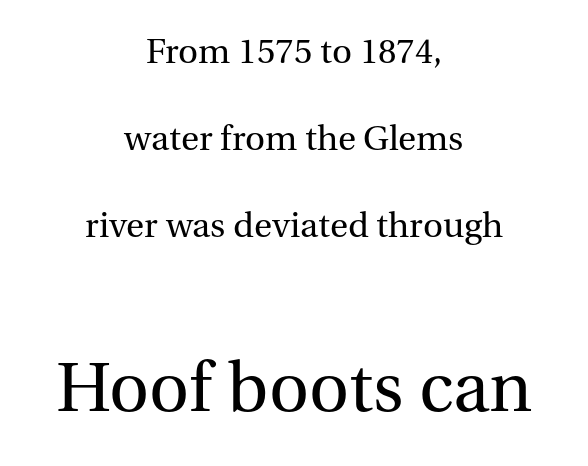
{"serif": "yes", "italic": "no", "bold": "no", "weight": "regular", "width": "normal", "stroke_contrast": "medium", "x_height": "medium", "monospaced": "no", "underline": "no", "align": "center", "line_spacing": "loose", "line_spacing_ratio": 2.35, "letter_spacing": "normal", "letter_spacing_em": 0.0, "larger_block": "second", "size_ratio": 2.0, "glyph_px": 74}
